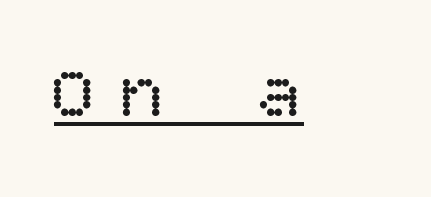
Q: Is the text bold? A: No.
Q: Is the text italic (slanted)? A: No, it is upright.
Q: Is the text underlined? A: Yes.
Q: Is the spacing between letters normal or unusually wide? A: Unusually wide.
Q: Width (condensed, normal, or wide)? A: Normal.
Q: Stroke contrast? A: Low.
Q: x-height? A: Large.
